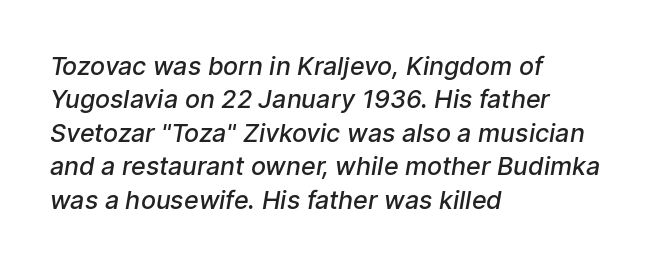
The passage is arranged the way most books set body copy — flush left. The string is rendered with underlining switched off. The leading is moderate, giving the passage an even texture. Nothing unusual about the tracking: characters are spaced as the font intends. The typesetting leans somewhat heavy: a semibold.
